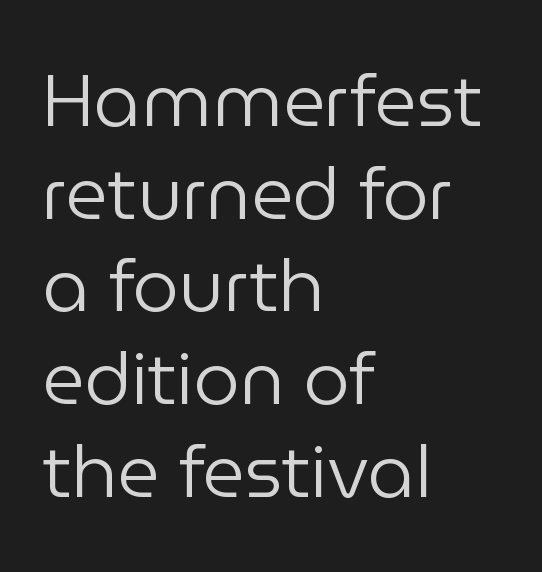
These lines sit exactly where default settings would place them. Do the letters lean? They stand straight. How are the letters spaced? Ordinarily, with no added tracking. This sample is left-justified, so line endings fall wherever the words run out. Classification — sans serif.
